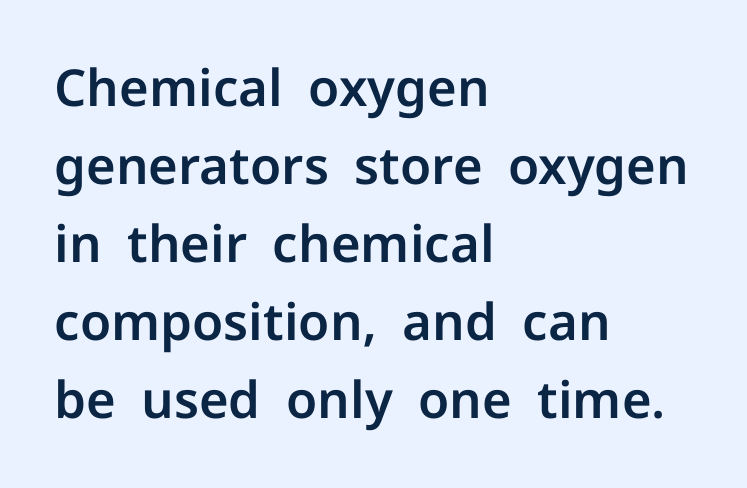
Honestly, the letter spacing is just normal — you wouldn't notice it. Is this a sans? Yes — the strokes have no serifs. The glyphs are unaccompanied by any horizontal stroke below them. The lines are quadded left. This sample has the flowing, uneven cadence of proportional lettering.
